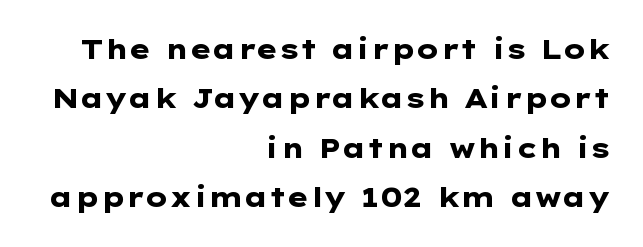
{"italic": "no", "bold": "yes", "underline": "no", "align": "right", "line_spacing_ratio": 1.83, "letter_spacing": "normal", "letter_spacing_em": 0.0, "glyph_px": 27}
